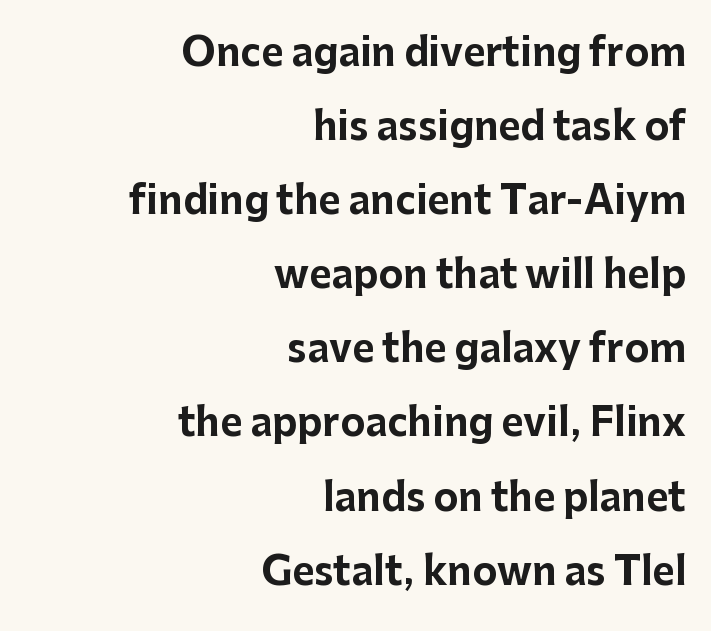
Rows of type keep a wide berth in the vertical direction. One-word summary of the alignment: right. Rendered with straight, roman letterforms. This is sans-serif lettering, the kind often seen on screens and signage. On the weight axis this lands at bold, roughly 700.
